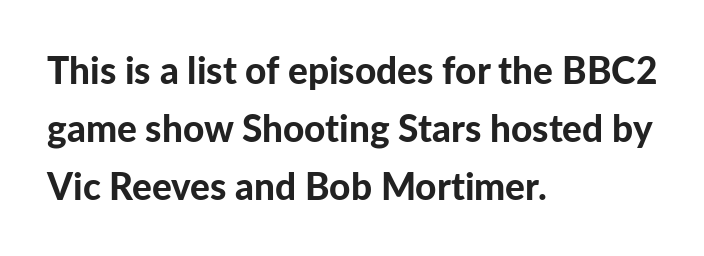
Q: Is the text bold? A: Yes.
Q: Is the text italic (slanted)? A: No, it is upright.
Q: Is the typeface a serif or a sans-serif typeface? A: Sans-serif.
Q: Is the text underlined? A: No.
Q: How is the paragraph aligned? A: Left-aligned.
Q: Is the spacing between letters normal or unusually wide? A: Normal.
Q: Is the spacing between lines tight, normal or loose? A: Normal.
Q: Width (condensed, normal, or wide)? A: Normal.
Q: Stroke contrast? A: Low.
Q: x-height? A: Medium.
Q: Monospaced? A: No.
